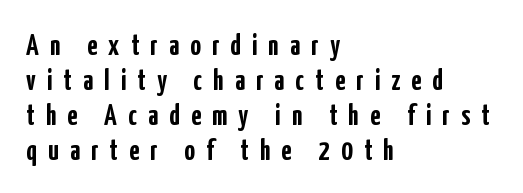
Q: Is the text bold? A: Yes.
Q: Is the text italic (slanted)? A: No, it is upright.
Q: Is the typeface a serif or a sans-serif typeface? A: Sans-serif.
Q: Is the text underlined? A: No.
Q: How is the paragraph aligned? A: Left-aligned.
Q: Is the spacing between letters normal or unusually wide? A: Unusually wide.
Q: Width (condensed, normal, or wide)? A: Condensed.
Q: Stroke contrast? A: Low.
Q: x-height? A: Medium.
Q: Monospaced? A: No.
